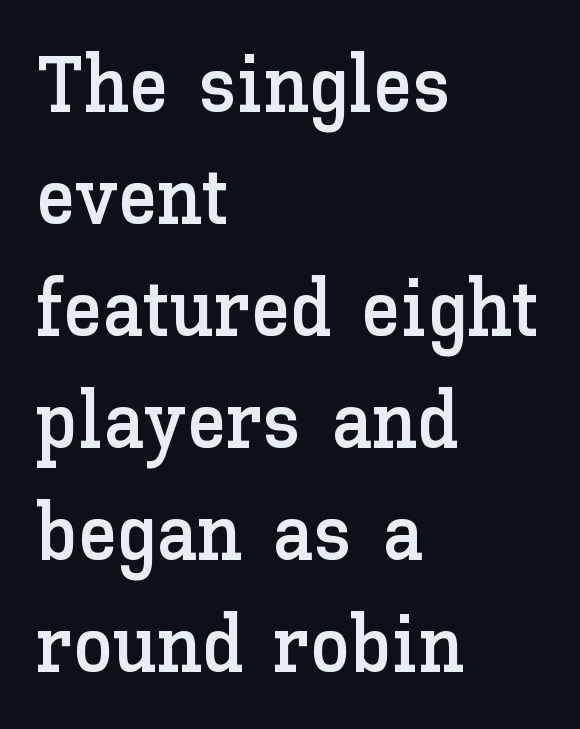
Q: Is the text italic (slanted)? A: No, it is upright.
Q: Is the text underlined? A: No.
Q: How is the paragraph aligned? A: Left-aligned.
Q: Is the spacing between letters normal or unusually wide? A: Normal.
Q: Is the spacing between lines tight, normal or loose? A: Normal.
Q: Width (condensed, normal, or wide)? A: Normal.
Q: Stroke contrast? A: Low.
Q: x-height? A: Medium.
Q: Monospaced? A: No.
